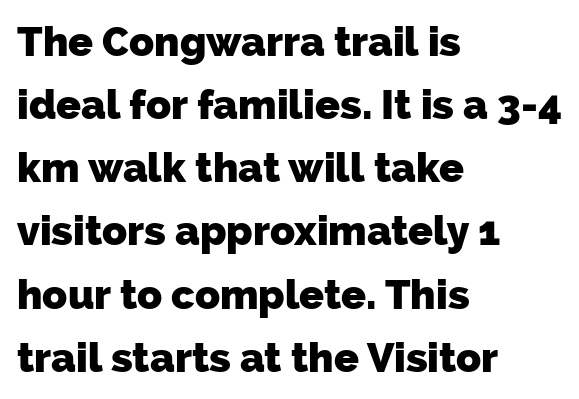
Q: Is the text bold? A: Yes.
Q: Is the typeface a serif or a sans-serif typeface? A: Sans-serif.
Q: Is the text underlined? A: No.
Q: How is the paragraph aligned? A: Left-aligned.
Q: Is the spacing between letters normal or unusually wide? A: Normal.
Q: Is the spacing between lines tight, normal or loose? A: Normal.
Q: Width (condensed, normal, or wide)? A: Normal.
Q: Stroke contrast? A: Low.
Q: x-height? A: Medium.
Q: Monospaced? A: No.
